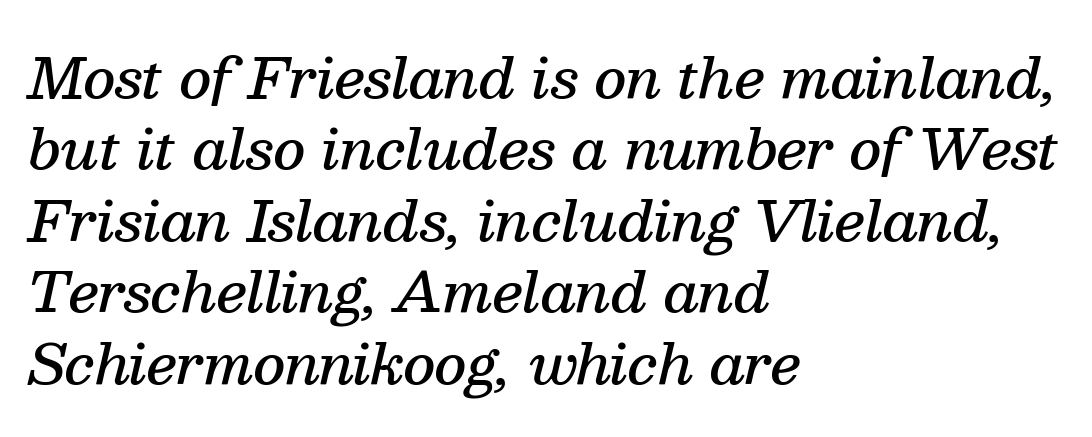
The image shows 55 px semibold serif type, italic (leaning right); set left-aligned, normal line spacing (1.3x), normal letter spacing, not underlined; medium stroke contrast and a medium x-height.
